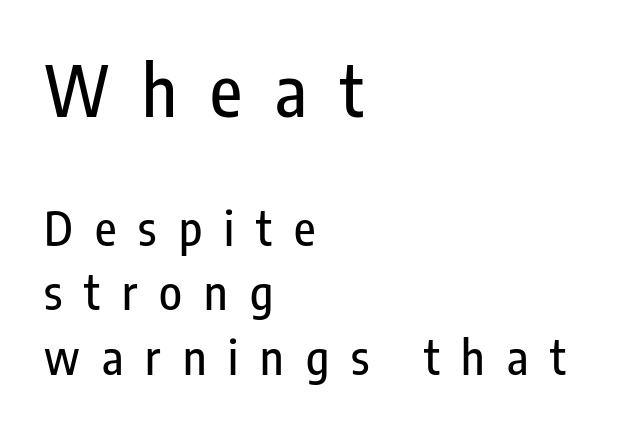
The image shows 70 px condensed sans-serif type, upright; set left-aligned, normal line spacing (1.38x), unusually wide letter spacing (+0.47 em), not underlined; the first (top) block is 1.49x larger; low stroke contrast and a medium x-height.
